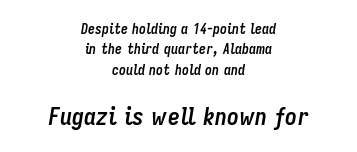
Q: Is the text bold? A: Yes.
Q: Is the text italic (slanted)? A: Yes, it leans right by about 9 degrees.
Q: Is the text underlined? A: No.
Q: How is the paragraph aligned? A: Centered.
Q: Is the spacing between letters normal or unusually wide? A: Normal.
Q: Is the spacing between lines tight, normal or loose? A: Normal.
Q: Which block of text is set in a larger size, the first (top) or the second (bottom)? A: The second (bottom) one.
